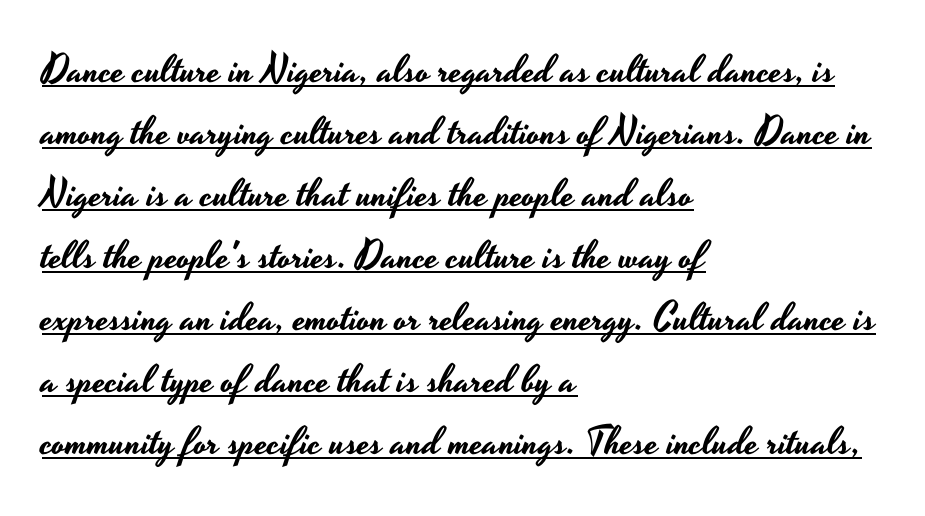
This sample uses a sans-serif face. Compared with undecorated copy, this sample adds a rule below the words. Is the block centered? No — it sits flush against the left margin. The line texture is even and compact thanks to regular tracking.
